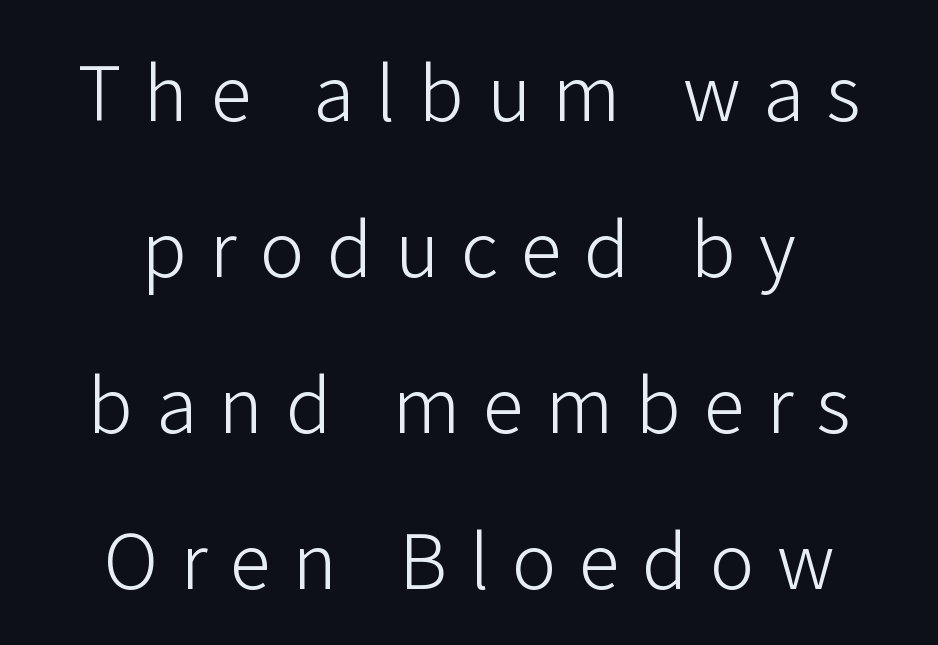
{"serif": "no", "italic": "no", "bold": "no", "weight": "light", "width": "normal", "stroke_contrast": "low", "x_height": "medium", "monospaced": "no", "underline": "no", "align": "center", "line_spacing": "loose", "line_spacing_ratio": 2.08, "letter_spacing": "wide", "letter_spacing_em": 0.3, "glyph_px": 75}
